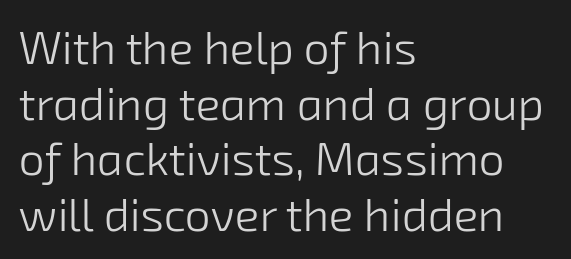
{"serif": "no", "bold": "no", "weight": "light", "width": "normal", "stroke_contrast": "low", "x_height": "medium", "monospaced": "no", "underline": "no", "align": "left", "line_spacing_ratio": 1.21, "letter_spacing": "normal", "letter_spacing_em": 0.0, "glyph_px": 46}
